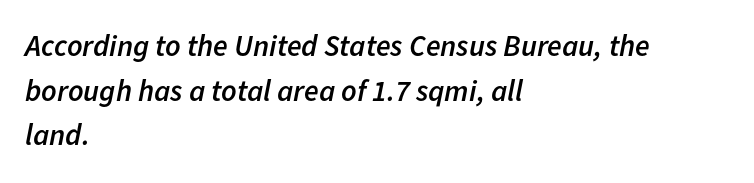
Q: Is the text bold? A: Semi-bold.
Q: Is the text italic (slanted)? A: Yes, it leans right by about 11 degrees.
Q: Is the text underlined? A: No.
Q: How is the paragraph aligned? A: Left-aligned.
Q: Is the spacing between letters normal or unusually wide? A: Normal.
Q: Is the spacing between lines tight, normal or loose? A: Normal.
Q: Width (condensed, normal, or wide)? A: Normal.
Q: Stroke contrast? A: Low.
Q: x-height? A: Medium.
Q: Monospaced? A: No.
